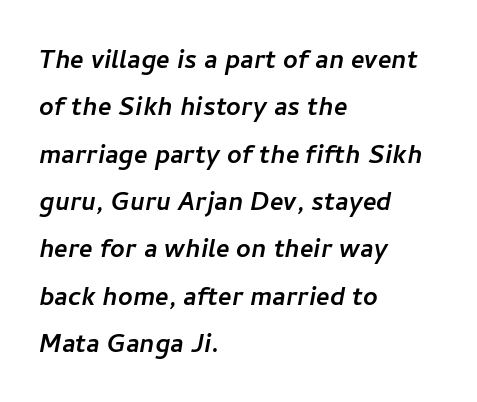
The space directly below the letters is spotless. Varying glyph widths throughout — classic text-font behaviour. The letterforms sit shoulder to shoulder at normal distance. Classification — sans serif. The space between consecutive lines is moderate. Every row of glyphs begins at an identical x-position on the left.
